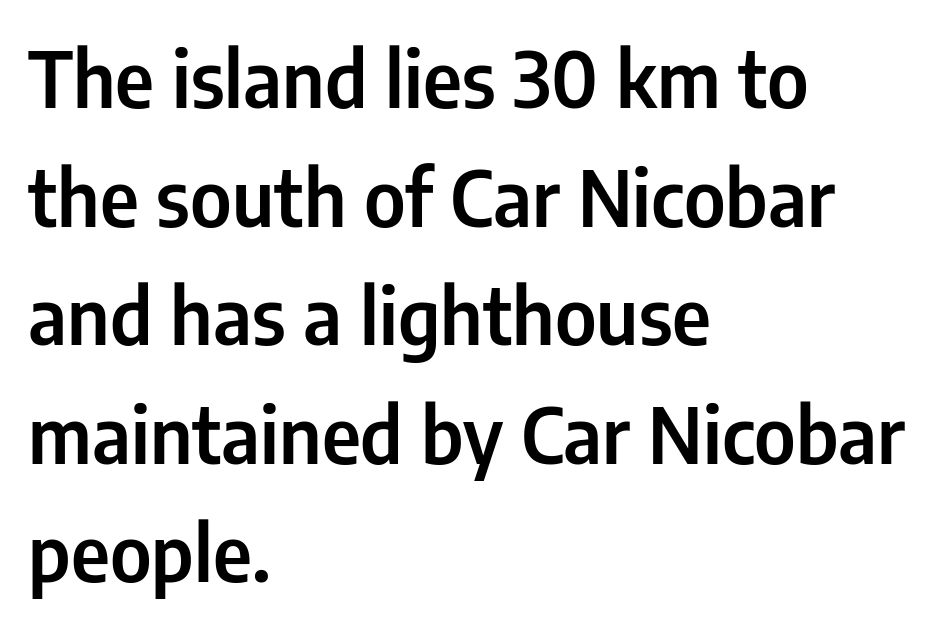
{"serif": "no", "italic": "no", "width": "condensed", "stroke_contrast": "low", "x_height": "medium", "monospaced": "no", "underline": "no", "align": "left", "line_spacing": "normal", "line_spacing_ratio": 1.54, "letter_spacing": "normal", "letter_spacing_em": 0.0, "glyph_px": 77}
